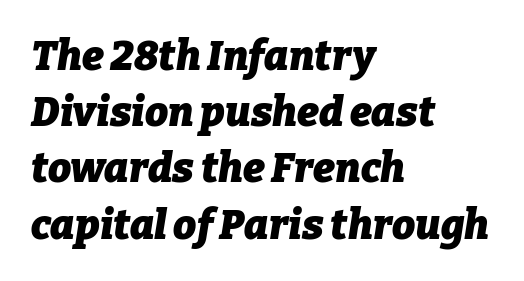
Compared with an ordinary text face, these strokes are far heavier — a full bold. Character widths vary here, with narrow letters taking less room than wide ones. A typesetter would mark this as italic. How would I describe the line gaps? Plain and ordinary.
